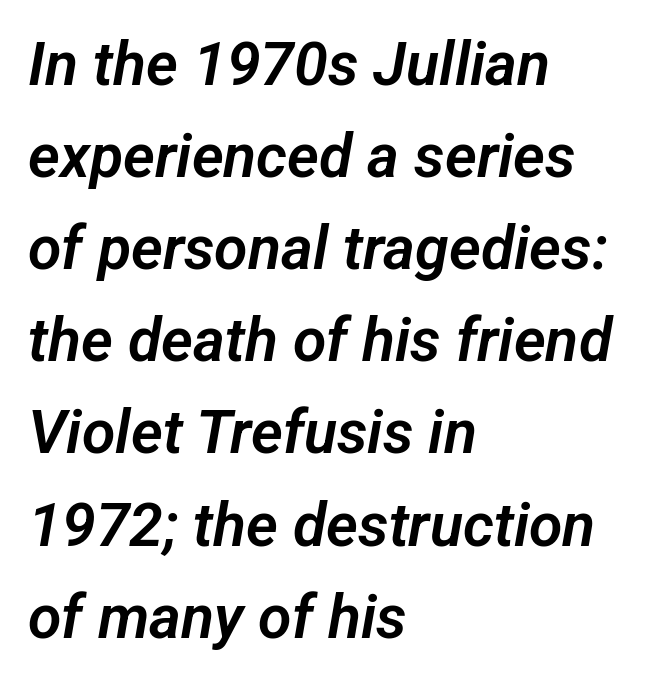
Horizontal alignment here is leftward, the default for most running prose. The rendering uses natural spacing where letterforms have individual widths. The gap between lines stays unmarked. How would I describe the line gaps? Plain and ordinary. Spacing between characters is what you'd get straight out of the box. Classification — sans serif.
